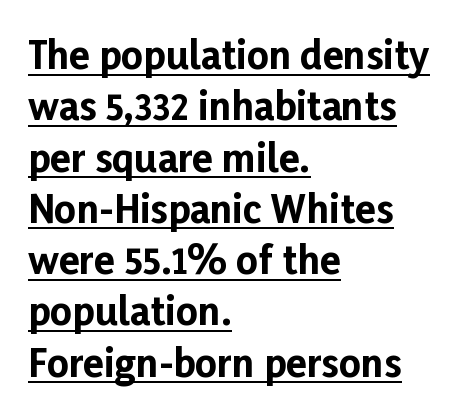
The image shows 38 px bold sans-serif type, upright; set left-aligned, normal line spacing (1.35x), normal letter spacing, underlined; low stroke contrast and a medium x-height.
